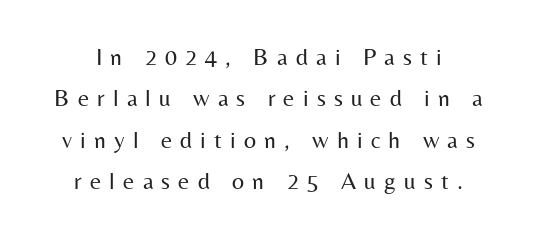
Q: Is the text bold? A: No.
Q: Is the text italic (slanted)? A: No, it is upright.
Q: Is the text underlined? A: No.
Q: Is the spacing between letters normal or unusually wide? A: Unusually wide.
